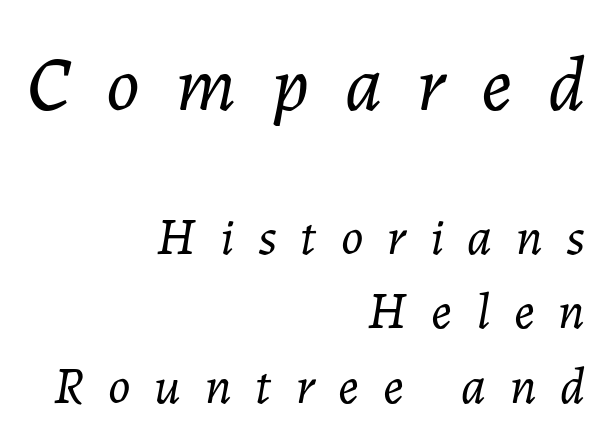
{"italic": "yes", "lean": "right", "slant_degrees": 7, "bold": "no", "weight": "light", "width": "normal", "stroke_contrast": "low", "x_height": "medium", "monospaced": "no", "underline": "no", "align": "right", "line_spacing": "normal", "line_spacing_ratio": 1.43, "letter_spacing": "wide", "letter_spacing_em": 0.46, "larger_block": "first", "size_ratio": 1.5, "glyph_px": 78}
